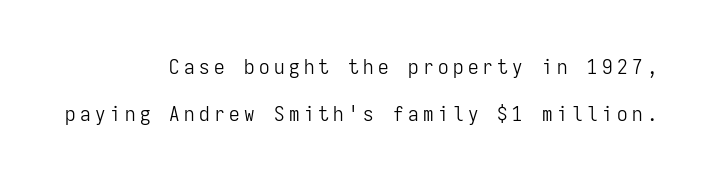
{"italic": "no", "bold": "no", "underline": "no", "align": "right", "line_spacing": "loose", "line_spacing_ratio": 2.22, "letter_spacing": "wide", "letter_spacing_em": 0.21, "glyph_px": 21}
